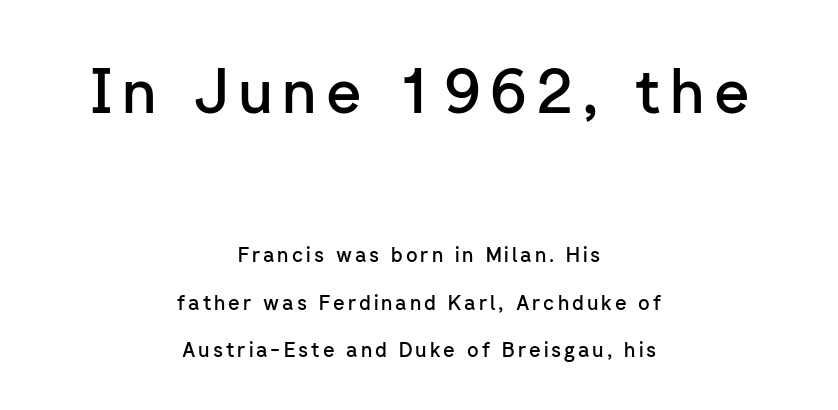
{"serif": "no", "italic": "no", "bold": "semi", "weight": "semibold", "width": "normal", "stroke_contrast": "low", "x_height": "medium", "monospaced": "no", "underline": "no", "align": "center", "line_spacing": "loose", "line_spacing_ratio": 2.38, "larger_block": "first", "size_ratio": 3.05, "glyph_px": 61}
